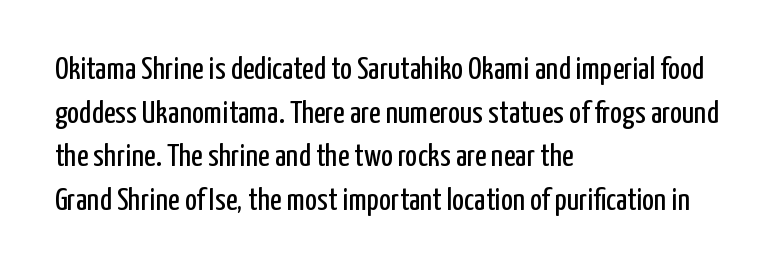
The letters advance in unequal steps, a hallmark of proportional type. Nope, no serifs anywhere on these letters. Posture: upright roman. The passage shown has conventional tracking throughout. Vertically, the passage feels balanced, rows spaced as you'd expect. Is the type heavy? It reads as light-to-regular instead.
